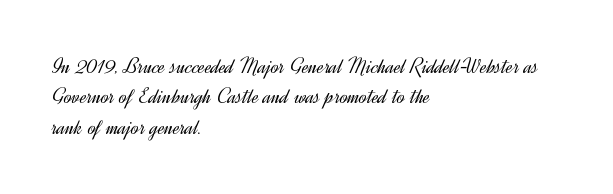
{"bold": "no", "underline": "no", "align": "left", "line_spacing": "normal", "line_spacing_ratio": 1.32, "letter_spacing": "normal", "letter_spacing_em": 0.0, "glyph_px": 23}
